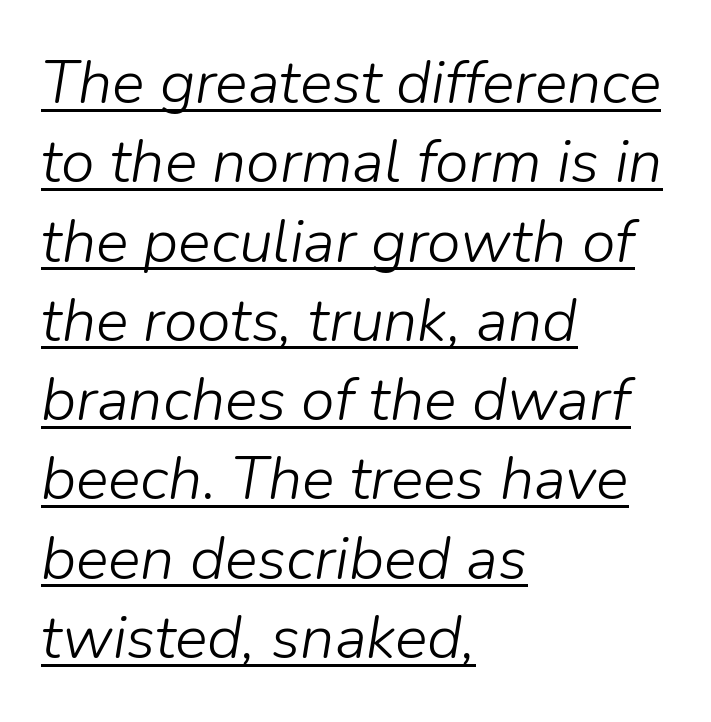
The image shows 61 px light type, italic (leaning right); set left-aligned, normal line spacing (1.3x), normal letter spacing, underlined; low stroke contrast and a medium x-height.
